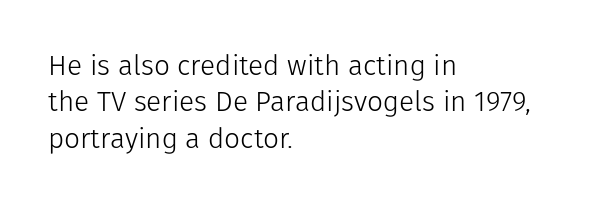
The letters stand upright; this is a roman face. A classic flush-left, rag-right setting is used for this passage. This sample has the flowing, uneven cadence of proportional lettering. Just letters on the line, the space beneath them empty. Does the type have serifs? No, each stem ends abruptly.
